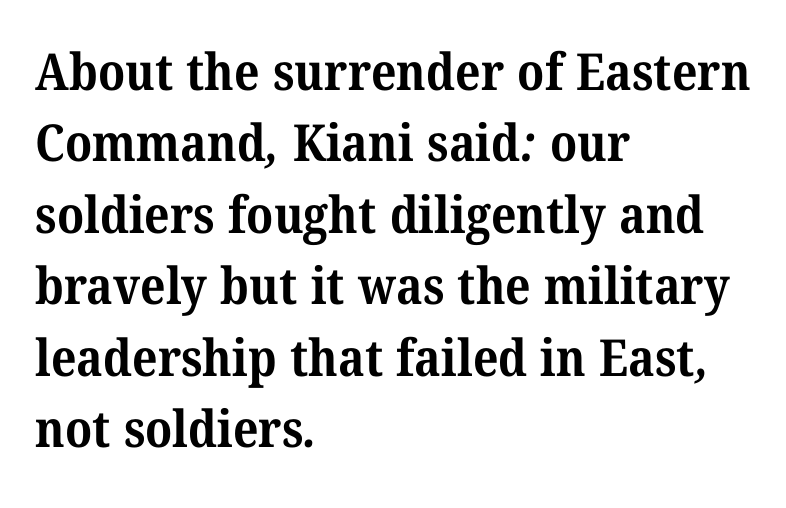
{"serif": "yes", "bold": "yes", "weight": "bold", "width": "normal", "stroke_contrast": "medium", "x_height": "medium", "monospaced": "no", "underline": "no", "align": "left", "line_spacing": "normal", "line_spacing_ratio": 1.4, "letter_spacing": "normal", "letter_spacing_em": 0.0, "glyph_px": 51}
